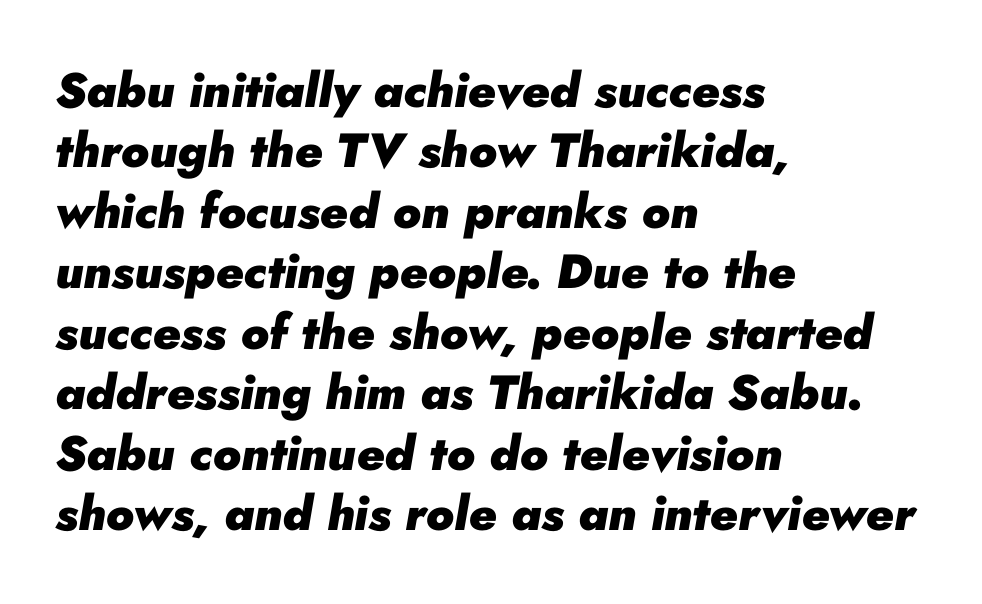
The image shows 48 px heavy type, italic (leaning right); set left-aligned, normal line spacing (1.26x), normal letter spacing, not underlined; low stroke contrast and a small x-height.
